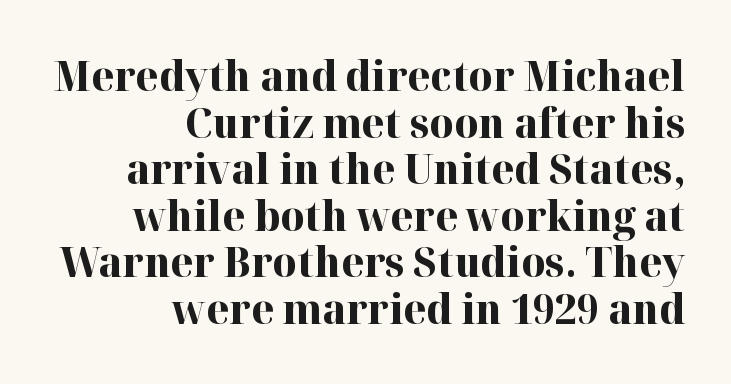
The image shows 42 px bold serif type, upright; set right-aligned, tight line spacing (1.11x), normal letter spacing, not underlined; high stroke contrast and a medium x-height.
